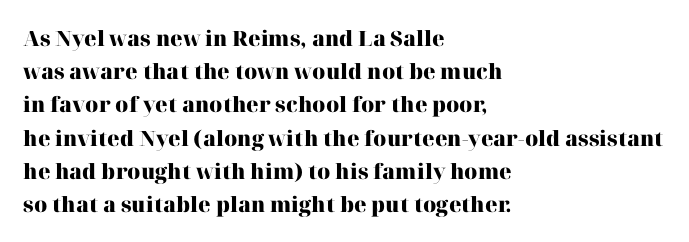
The image shows 21 px bold type, upright; set left-aligned, normal line spacing (1.58x), normal letter spacing, not underlined.
